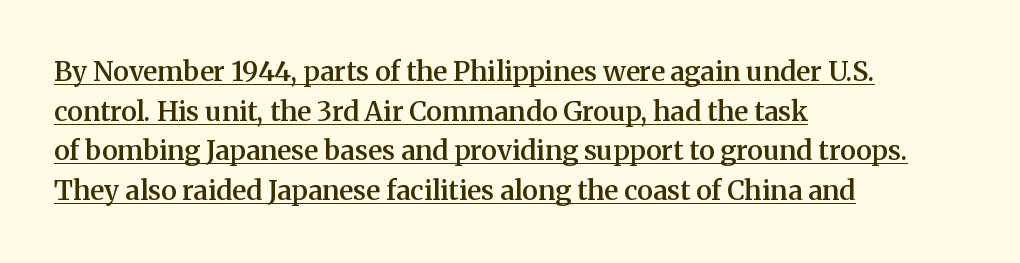
{"italic": "no", "bold": "semi", "underline": "yes", "align": "left", "line_spacing": "normal", "line_spacing_ratio": 1.47, "letter_spacing": "normal", "letter_spacing_em": 0.0, "glyph_px": 27}
